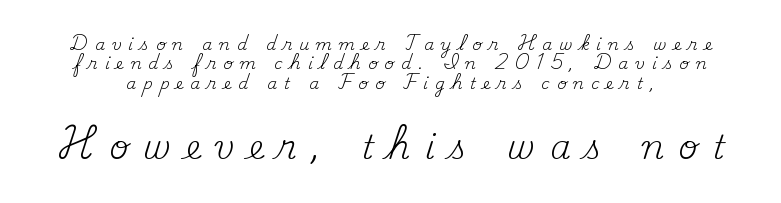
These glyphs show unthickened strokes, regular width or finer. Font category for this specimen: serif. Here the designer chose a conventional face with non-uniform glyph widths. Scale increases going downward across the two blocks. This sample uses expanded letter spacing, leaving extra air between glyphs.
